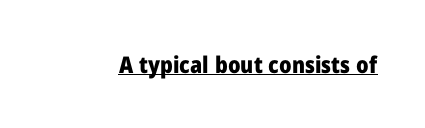
Q: Is the text bold? A: Yes.
Q: Is the text italic (slanted)? A: No, it is upright.
Q: Is the text underlined? A: Yes.
Q: Is the spacing between letters normal or unusually wide? A: Normal.
